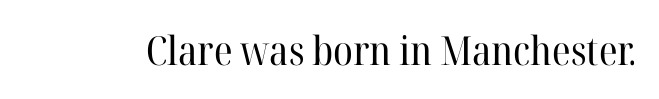
The letterforms sit at book weight or below. Tracking value appears to be zero — textbook default spacing. The font family rendered here belongs to the serif group. This rendering features lettering with no underline. Every character sits straight up, as roman type does.
